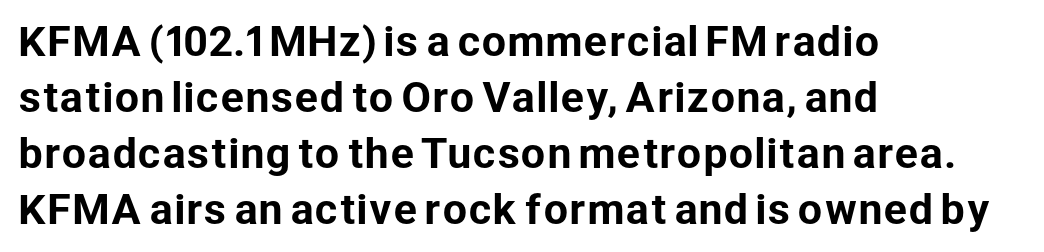
Q: Is the text italic (slanted)? A: No, it is upright.
Q: Is the typeface a serif or a sans-serif typeface? A: Sans-serif.
Q: Is the text underlined? A: No.
Q: How is the paragraph aligned? A: Left-aligned.
Q: Is the spacing between letters normal or unusually wide? A: Normal.
Q: Is the spacing between lines tight, normal or loose? A: Normal.
Q: Width (condensed, normal, or wide)? A: Normal.
Q: Stroke contrast? A: Low.
Q: x-height? A: Medium.
Q: Monospaced? A: No.
